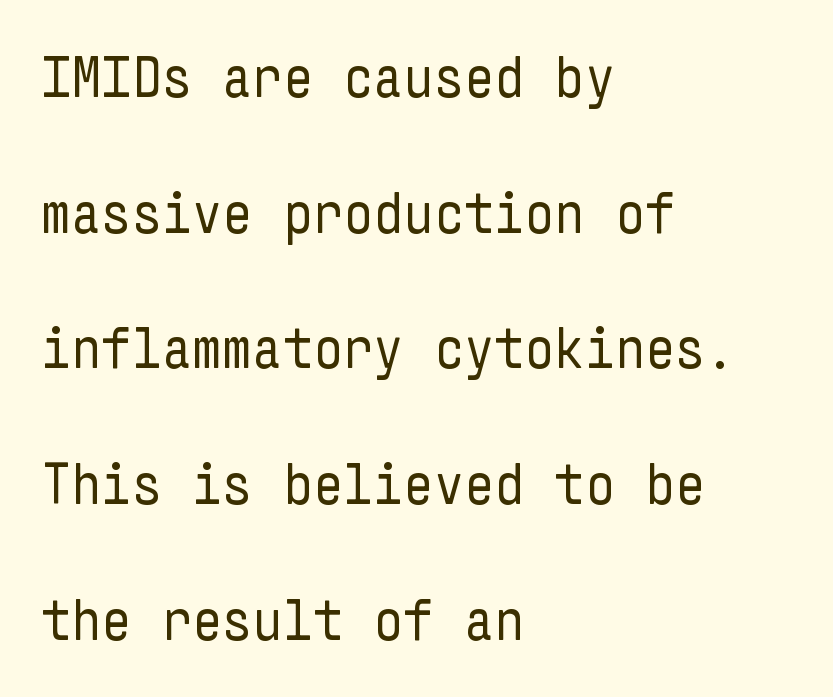
Q: Is the text bold? A: No.
Q: Is the text italic (slanted)? A: No, it is upright.
Q: Is the typeface a serif or a sans-serif typeface? A: Sans-serif.
Q: Is the text underlined? A: No.
Q: How is the paragraph aligned? A: Left-aligned.
Q: Is the spacing between letters normal or unusually wide? A: Normal.
Q: Is the spacing between lines tight, normal or loose? A: Loose.
Q: Width (condensed, normal, or wide)? A: Condensed.
Q: Stroke contrast? A: Low.
Q: x-height? A: Medium.
